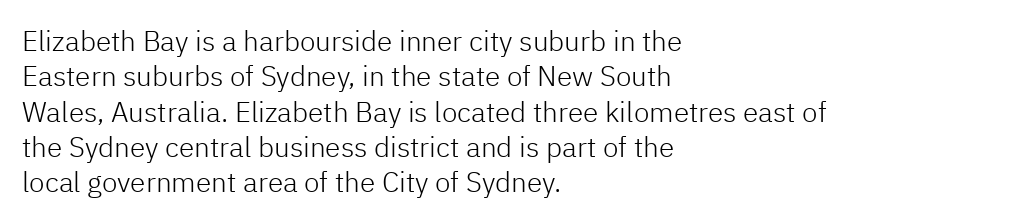
Spacing between characters is what you'd get straight out of the box. This block has exactly the height ordinary leading produces. The letterforms sit at book weight or below. Posture: upright roman. The rendering uses natural spacing where letterforms have individual widths. Quick note: underline off.
